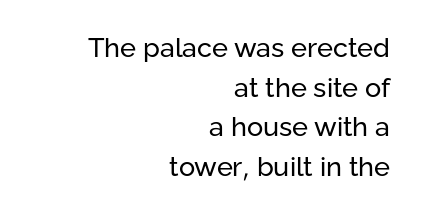
Q: Is the text bold? A: No.
Q: Is the text italic (slanted)? A: No, it is upright.
Q: Is the text underlined? A: No.
Q: How is the paragraph aligned? A: Right-aligned.
Q: Is the spacing between letters normal or unusually wide? A: Normal.
Q: Is the spacing between lines tight, normal or loose? A: Normal.
